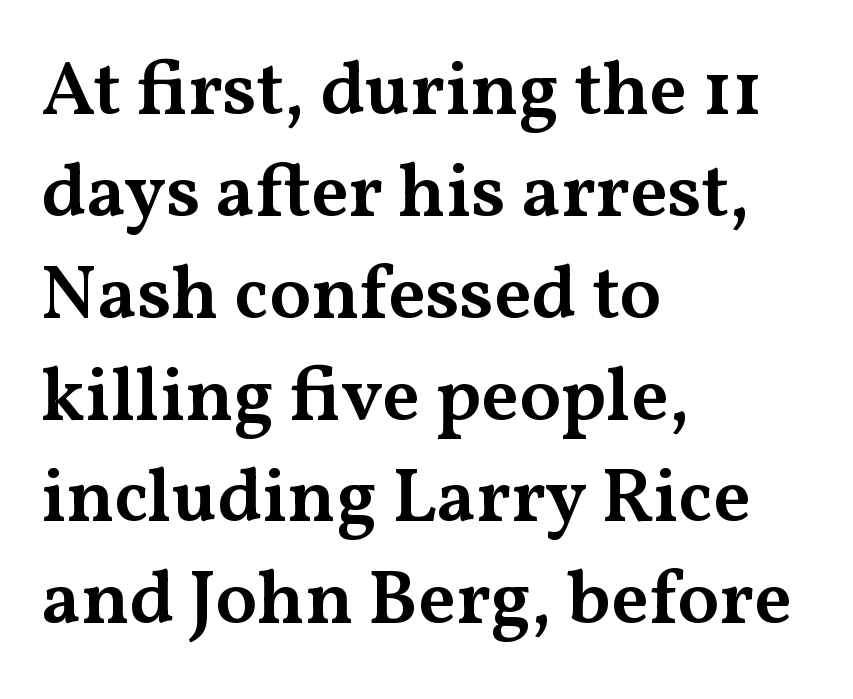
The image shows 76 px semibold, wide serif type, upright; set left-aligned, normal line spacing (1.34x), normal letter spacing, not underlined; medium stroke contrast and a medium x-height.
